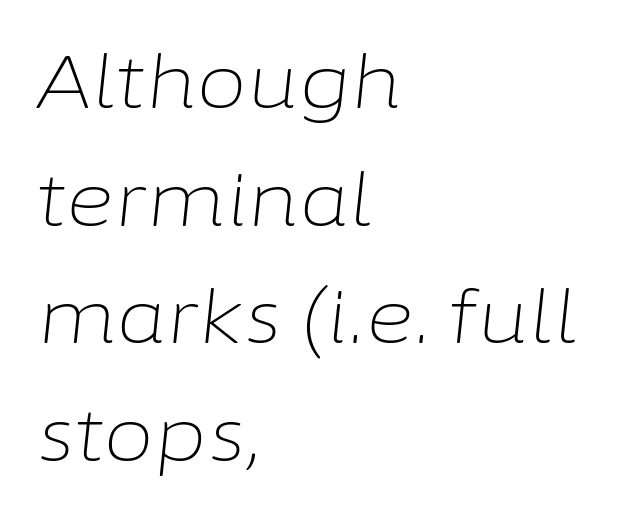
{"italic": "yes", "lean": "right", "slant_degrees": 6, "bold": "no", "weight": "light", "width": "normal", "stroke_contrast": "low", "x_height": "medium", "monospaced": "no", "underline": "no", "align": "left", "line_spacing": "normal", "line_spacing_ratio": 1.59, "letter_spacing": "normal", "letter_spacing_em": 0.0, "glyph_px": 74}
